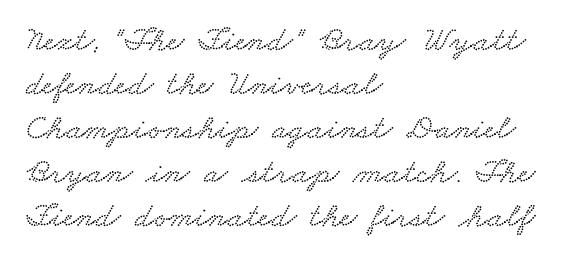
The area under the type is left untouched. This sample has the flowing, uneven cadence of proportional lettering. Successive baselines arrive at the customary interval. A student would call this left alignment; a typographer would say flush left, rag right. The type is set solid horizontally, with unmodified tracking.
